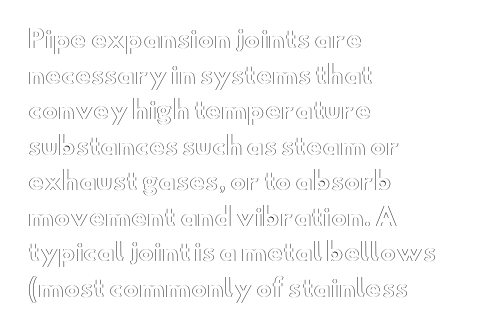
Q: Is the text italic (slanted)? A: No, it is upright.
Q: Is the text underlined? A: No.
Q: How is the paragraph aligned? A: Left-aligned.
Q: Is the spacing between letters normal or unusually wide? A: Normal.
Q: Is the spacing between lines tight, normal or loose? A: Normal.
